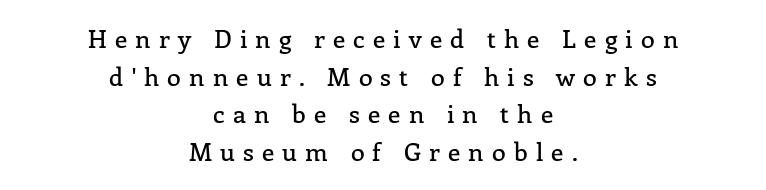
Q: Is the text italic (slanted)? A: No, it is upright.
Q: Is the text underlined? A: No.
Q: How is the paragraph aligned? A: Centered.
Q: Is the spacing between letters normal or unusually wide? A: Unusually wide.
Q: Is the spacing between lines tight, normal or loose? A: Normal.
